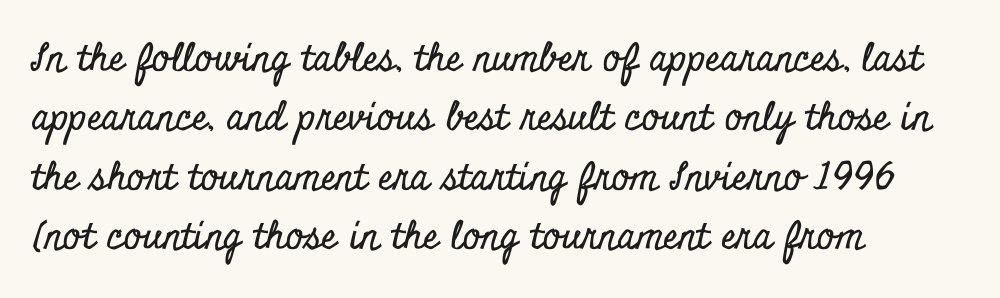
The tracking reads as untouched default to a designer's eye. These lines are composed in type with serifs. Note the varied advance widths — an 'i' is clearly narrower than an 'm'. Teacher's note: observe the even left margin — that is flush-left alignment. Quick note: underline off.
